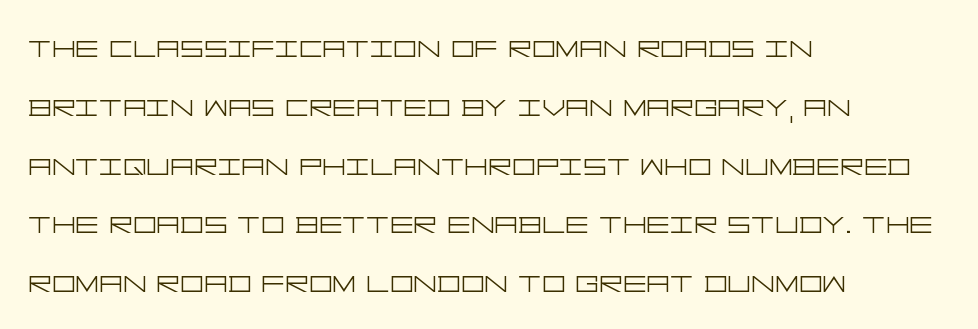
The image shows 37 px light, wide sans-serif type, upright; set left-aligned, normal line spacing (1.59x), normal letter spacing, not underlined; low stroke contrast and a large x-height.
